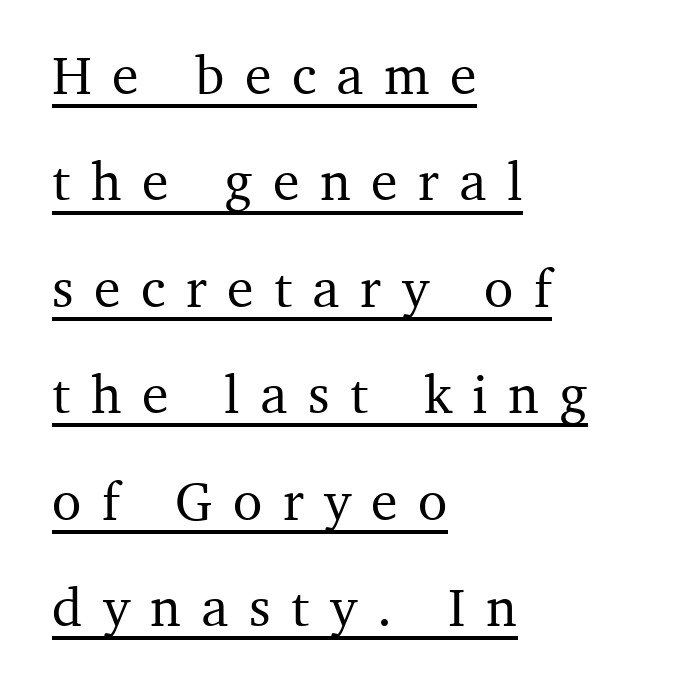
Q: Is the text italic (slanted)? A: No, it is upright.
Q: Is the typeface a serif or a sans-serif typeface? A: Serif.
Q: Is the text underlined? A: Yes.
Q: How is the paragraph aligned? A: Left-aligned.
Q: Is the spacing between letters normal or unusually wide? A: Unusually wide.
Q: Is the spacing between lines tight, normal or loose? A: Loose.
Q: Width (condensed, normal, or wide)? A: Normal.
Q: Stroke contrast? A: Medium.
Q: x-height? A: Medium.
Q: Monospaced? A: No.
